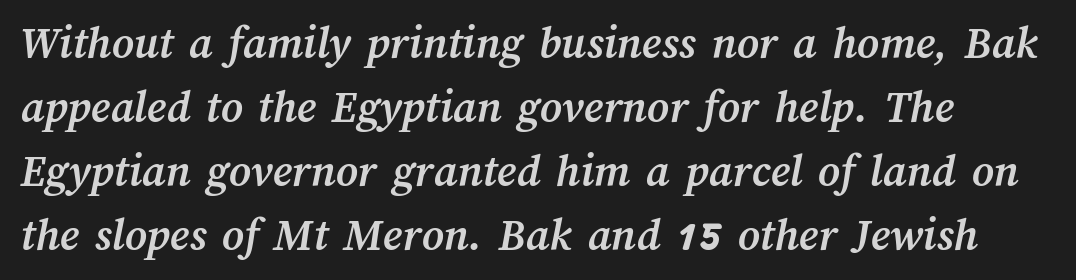
Q: Is the text bold? A: Yes.
Q: Is the text underlined? A: No.
Q: Is the spacing between letters normal or unusually wide? A: Normal.
Q: Is the spacing between lines tight, normal or loose? A: Normal.
Q: Width (condensed, normal, or wide)? A: Normal.
Q: Stroke contrast? A: Medium.
Q: x-height? A: Medium.
Q: Monospaced? A: No.
